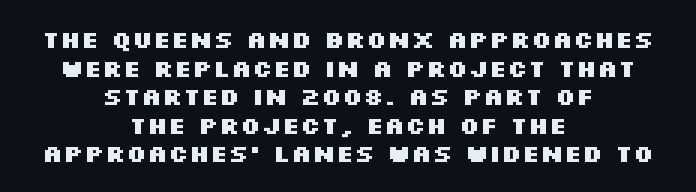
Q: Is the text bold? A: Yes.
Q: Is the text italic (slanted)? A: No, it is upright.
Q: Is the text underlined? A: No.
Q: How is the paragraph aligned? A: Centered.
Q: Is the spacing between letters normal or unusually wide? A: Normal.
